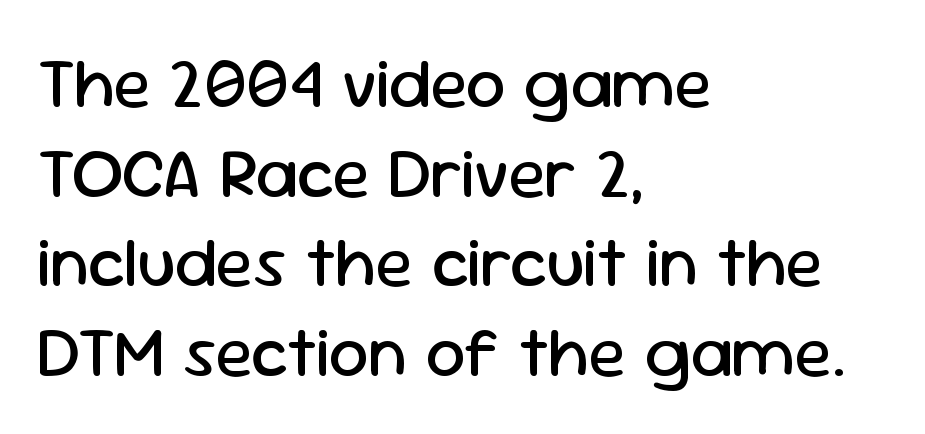
This sample has the flowing, uneven cadence of proportional lettering. In terms of letterform style, serifs are entirely absent. Compared with a typical body face, this is equally light or lighter still. The foot of each line stays bare and open. Left-aligned paragraph, ragged on the right.
